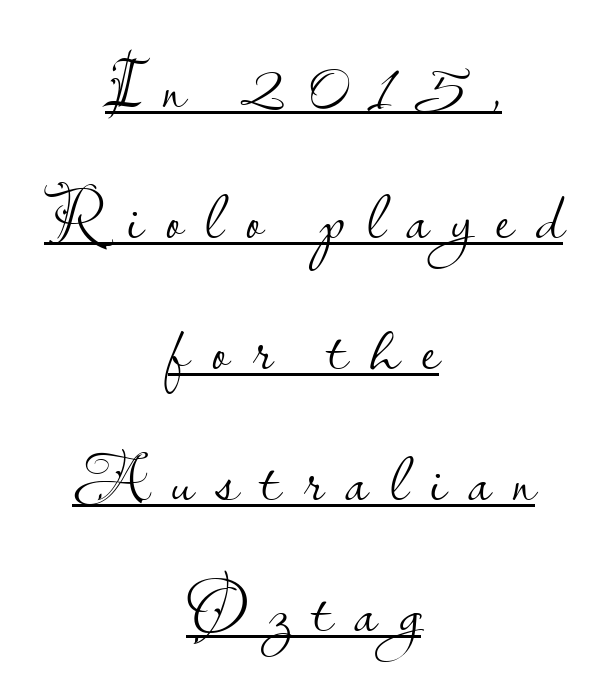
The letterforms stand isolated, each surrounded by extra space. Counters stay open thanks to moderate or lighter strokes. The typesetter has applied underlining to the passage shown. Short and long lines alike share a common midpoint. Each letter keeps its own natural width here, so spacing adapts to shape.
